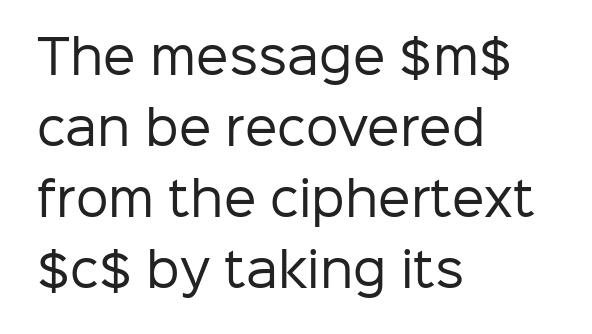
Which margin do the lines hug? The left one — the right edge is uneven. Look at the bottom of the vertical strokes: they stop flat, with no serifs. The baseline area is clear. The vertical gap from one line to the next is medium. Tracking here is standard; glyphs follow each other at the usual distance. Italic? Not at all — the glyphs are vertical.
